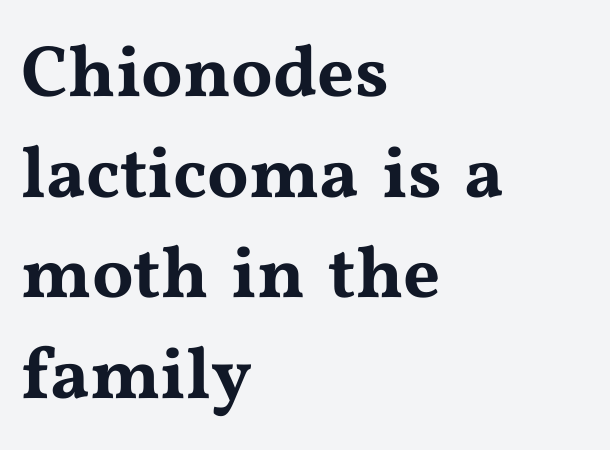
The area under the type is left untouched. The passage shown stacks its lines at a standard gap. Spacing verdict: proportional, widths tailored to each character. The type family on display is of the serif kind. Here the glyphs are tracked normally, forming tight word shapes.
